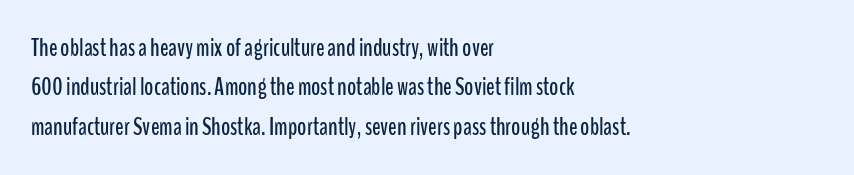
Q: Is the text italic (slanted)? A: No, it is upright.
Q: Is the text underlined? A: No.
Q: How is the paragraph aligned? A: Left-aligned.
Q: Is the spacing between letters normal or unusually wide? A: Normal.
Q: Is the spacing between lines tight, normal or loose? A: Normal.
